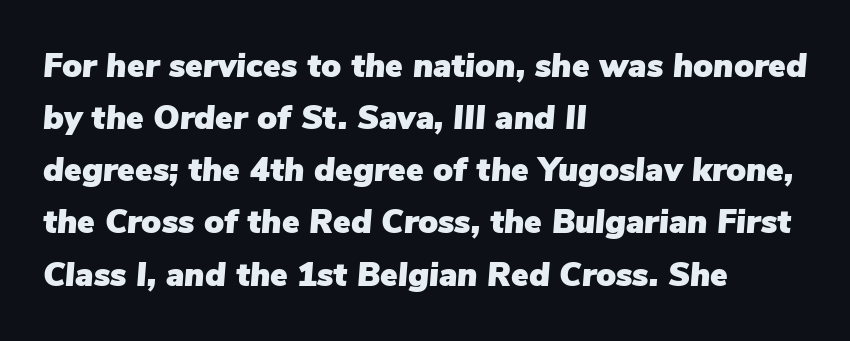
The lines in this sample share a left origin and differ only in where they stop. The words here are not underlined. Looking at the ascenders, they clearly lean. Successive baselines arrive at the customary interval. This rendering leaves character spacing at its baseline value.
